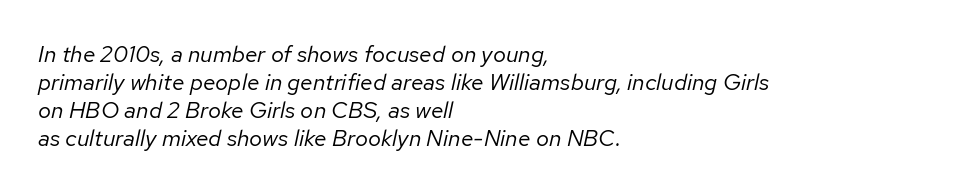
The face looks like a standard text weight, possibly lighter. This is oblique type, the kind used for emphasis or titles. The passage shown is not underscored anywhere. One-word summary of the alignment: left.
